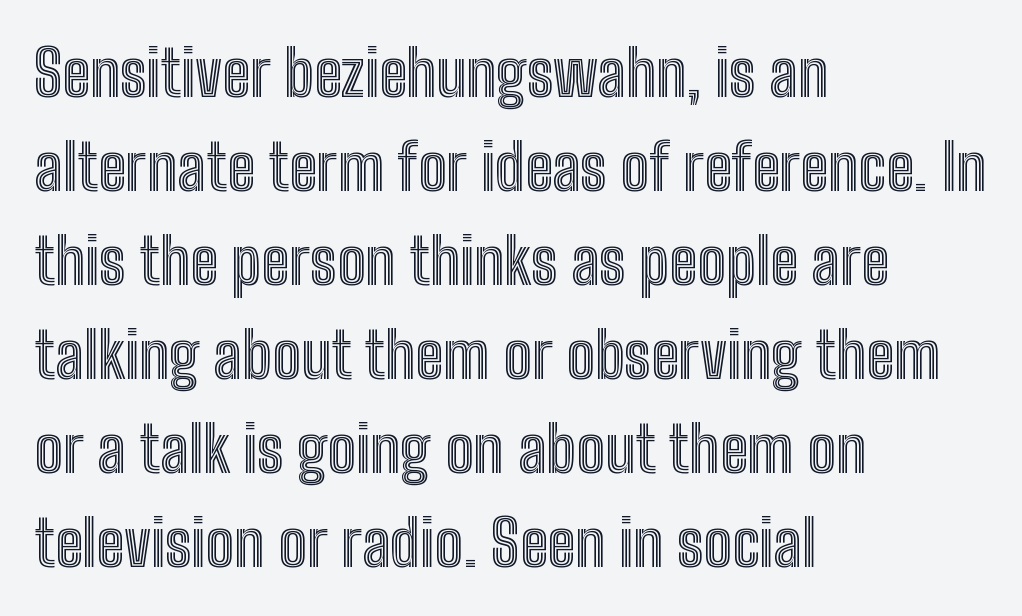
Q: Is the text italic (slanted)? A: No, it is upright.
Q: Is the text underlined? A: No.
Q: How is the paragraph aligned? A: Left-aligned.
Q: Is the spacing between letters normal or unusually wide? A: Normal.
Q: Is the spacing between lines tight, normal or loose? A: Normal.
Q: Width (condensed, normal, or wide)? A: Condensed.
Q: x-height? A: Medium.
Q: Monospaced? A: No.
